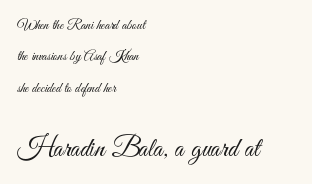
Q: Is the text bold? A: No.
Q: Is the text italic (slanted)? A: Yes.
Q: Is the text underlined? A: No.
Q: How is the paragraph aligned? A: Left-aligned.
Q: Is the spacing between letters normal or unusually wide? A: Normal.
Q: Is the spacing between lines tight, normal or loose? A: Loose.
Q: Which block of text is set in a larger size, the first (top) or the second (bottom)? A: The second (bottom) one.
